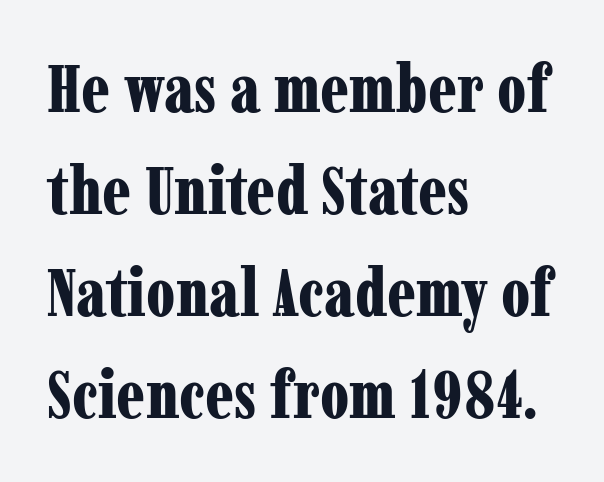
{"serif": "yes", "italic": "no", "bold": "yes", "weight": "bold", "width": "condensed", "stroke_contrast": "low", "x_height": "medium", "monospaced": "no", "underline": "no", "align": "left", "line_spacing": "normal", "line_spacing_ratio": 1.5, "letter_spacing": "normal", "letter_spacing_em": 0.0, "glyph_px": 68}
